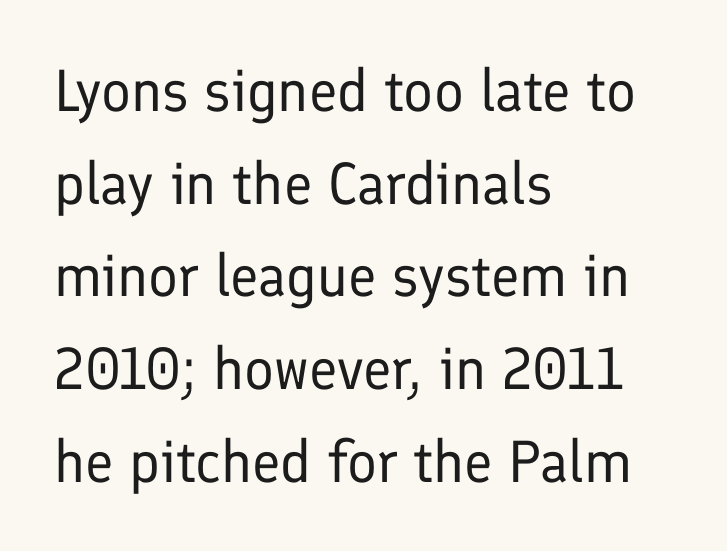
{"serif": "no", "italic": "no", "bold": "no", "weight": "regular", "width": "normal", "stroke_contrast": "low", "x_height": "medium", "monospaced": "no", "underline": "no", "align": "left", "line_spacing": "normal", "line_spacing_ratio": 1.57, "letter_spacing": "normal", "letter_spacing_em": 0.0, "glyph_px": 59}
